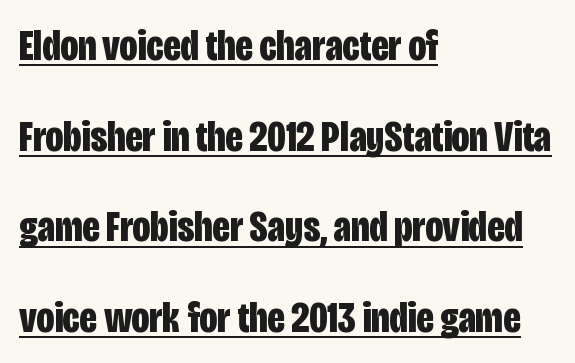
Q: Is the text bold? A: Yes.
Q: Is the text italic (slanted)? A: No, it is upright.
Q: Is the typeface a serif or a sans-serif typeface? A: Sans-serif.
Q: Is the text underlined? A: Yes.
Q: How is the paragraph aligned? A: Left-aligned.
Q: Is the spacing between letters normal or unusually wide? A: Normal.
Q: Is the spacing between lines tight, normal or loose? A: Loose.
Q: Width (condensed, normal, or wide)? A: Condensed.
Q: Stroke contrast? A: Low.
Q: x-height? A: Large.
Q: Monospaced? A: No.
